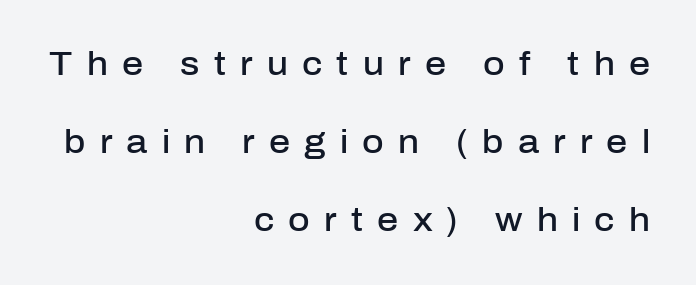
{"serif": "no", "italic": "no", "bold": "semi", "weight": "semibold", "width": "normal", "stroke_contrast": "low", "x_height": "medium", "monospaced": "no", "underline": "no", "align": "right", "line_spacing": "loose", "line_spacing_ratio": 2.37, "letter_spacing": "wide", "letter_spacing_em": 0.43, "glyph_px": 33}
